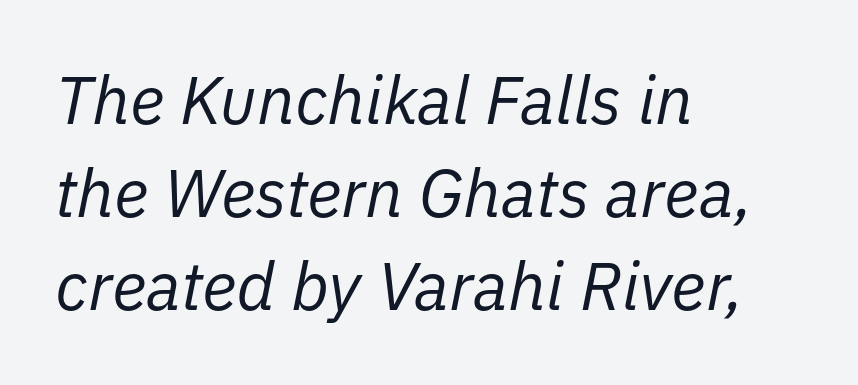
The image shows 67 px regular-weight type, italic (leaning right); set left-aligned, normal line spacing (1.39x), normal letter spacing, not underlined; low stroke contrast and a medium x-height.
